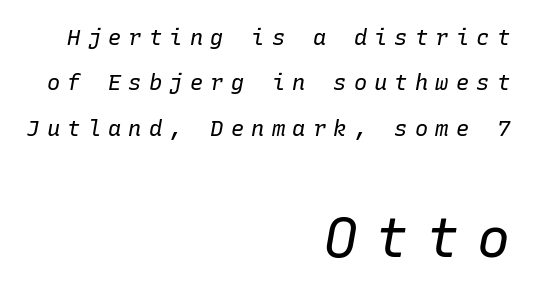
Q: Is the text bold? A: No.
Q: Is the text italic (slanted)? A: Yes, it leans right by about 10 degrees.
Q: Is the text underlined? A: No.
Q: How is the paragraph aligned? A: Right-aligned.
Q: Is the spacing between letters normal or unusually wide? A: Unusually wide.
Q: Is the spacing between lines tight, normal or loose? A: Loose.
Q: Which block of text is set in a larger size, the first (top) or the second (bottom)? A: The second (bottom) one.
Q: Width (condensed, normal, or wide)? A: Normal.
Q: Stroke contrast? A: Low.
Q: x-height? A: Medium.
Q: Monospaced? A: Yes.
